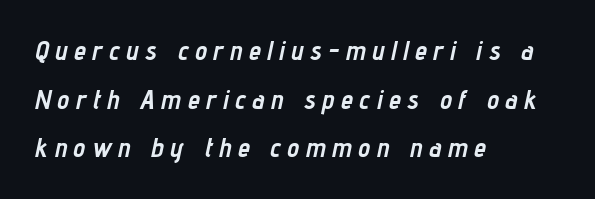
A bare baseline throughout the passage. Does the copy run flush right? No — it runs flush left. Characters are canted at an angle relative to the baseline's perpendicular. Plenty of ink on the page — the face is bold. How are the letters spaced? Widely, with obvious added tracking.
